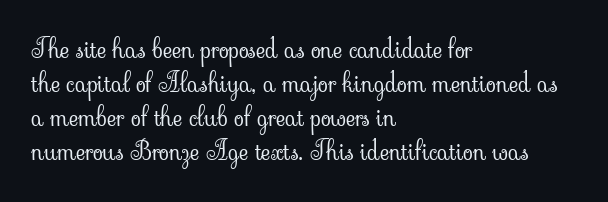
Descenders are the only things crossing below the line. All the whitespace from short lines collects on the right. Characters remain perfectly vertical along every line. The letters sit at their default tracking, neither squeezed nor spread.
